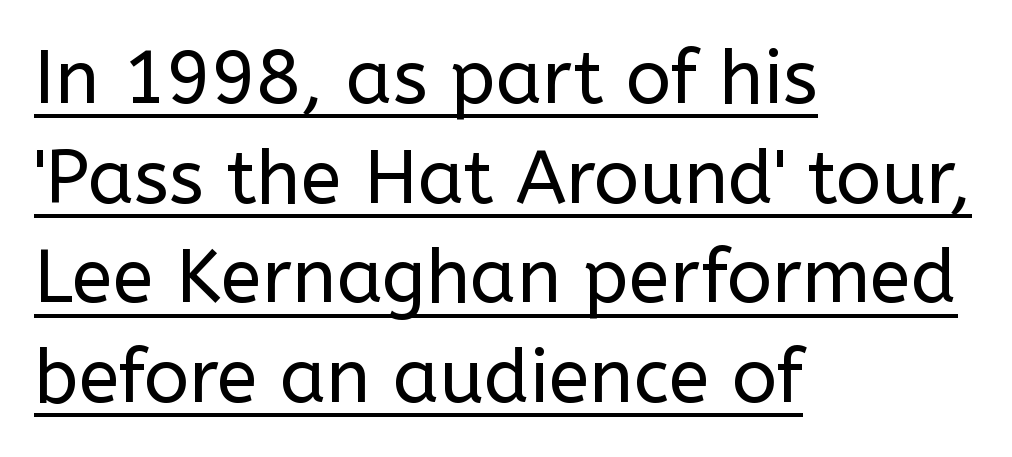
The image shows 75 px regular-weight sans-serif type, upright; set left-aligned, normal line spacing (1.33x), normal letter spacing, underlined; low stroke contrast and a medium x-height.
